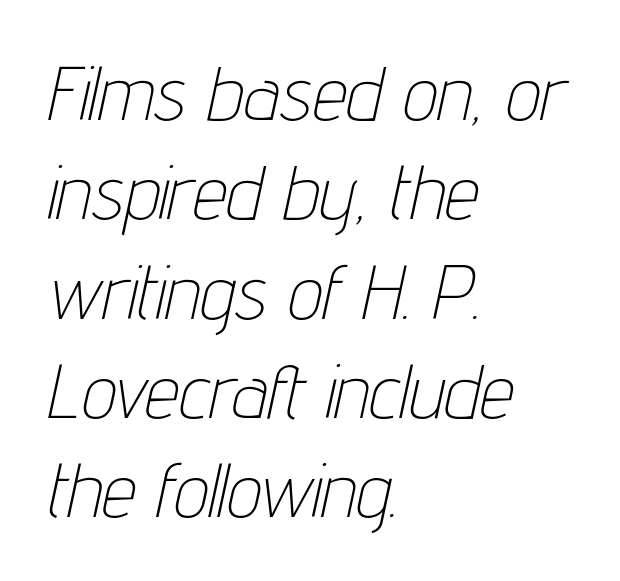
The image shows 77 px thin, condensed type, italic (leaning right); set left-aligned, normal line spacing (1.29x), normal letter spacing, not underlined; low stroke contrast and a medium x-height.
